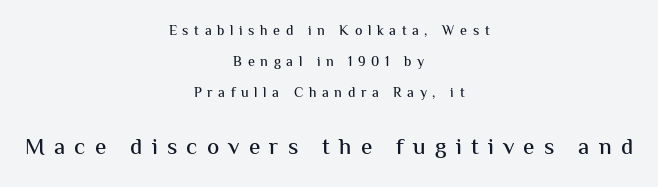
The image shows 23 px text type, upright; set centered, loose line spacing (2.23x), unusually wide letter spacing (+0.4 em), not underlined; the second (bottom) block is 1.64x larger.
